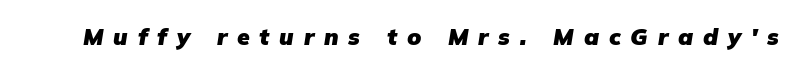
Q: Is the text bold? A: Yes.
Q: Is the text italic (slanted)? A: Yes, it leans right by about 9 degrees.
Q: Is the text underlined? A: No.
Q: Is the spacing between letters normal or unusually wide? A: Unusually wide.
